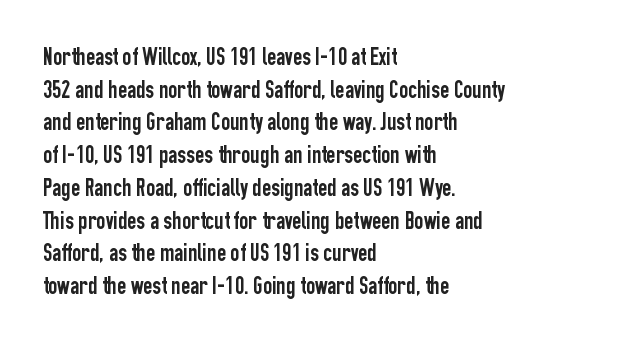
Q: Is the text italic (slanted)? A: No, it is upright.
Q: Is the text underlined? A: No.
Q: How is the paragraph aligned? A: Left-aligned.
Q: Is the spacing between letters normal or unusually wide? A: Normal.
Q: Is the spacing between lines tight, normal or loose? A: Normal.
